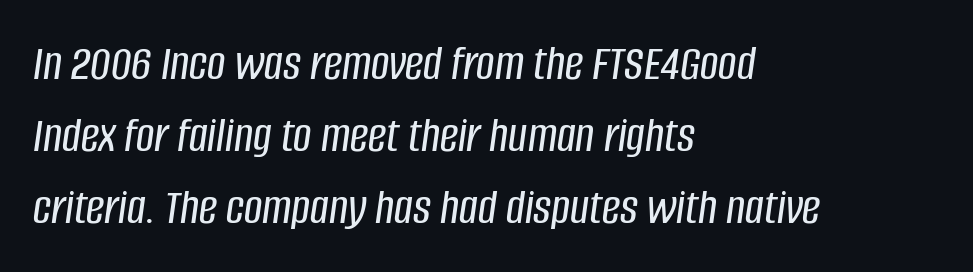
{"italic": "yes", "lean": "right", "slant_degrees": 8, "width": "condensed", "stroke_contrast": "low", "x_height": "large", "monospaced": "no", "underline": "no", "align": "left", "line_spacing": "normal", "line_spacing_ratio": 1.41, "letter_spacing": "normal", "letter_spacing_em": 0.0, "glyph_px": 51}
